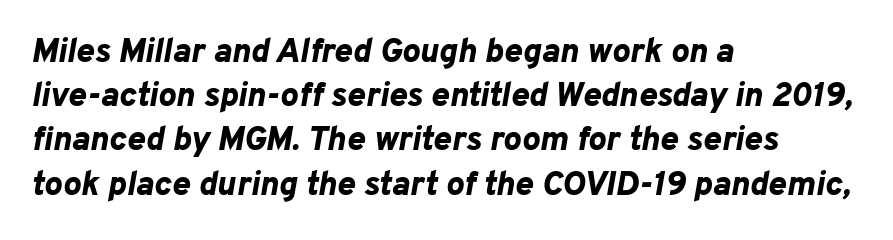
{"italic": "yes", "lean": "right", "slant_degrees": 10, "bold": "yes", "weight": "bold", "width": "normal", "stroke_contrast": "low", "x_height": "medium", "monospaced": "no", "underline": "no", "align": "left", "line_spacing": "normal", "line_spacing_ratio": 1.3, "letter_spacing": "normal", "letter_spacing_em": 0.0, "glyph_px": 34}
